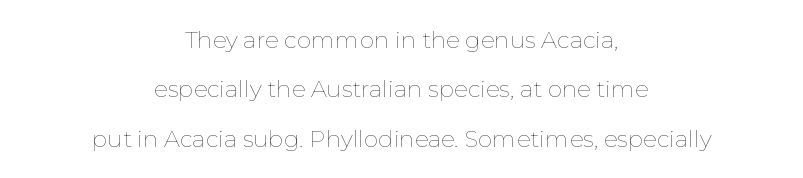
{"italic": "no", "bold": "no", "underline": "no", "align": "center", "line_spacing": "loose", "line_spacing_ratio": 2.15, "letter_spacing": "normal", "letter_spacing_em": 0.0, "glyph_px": 23}
